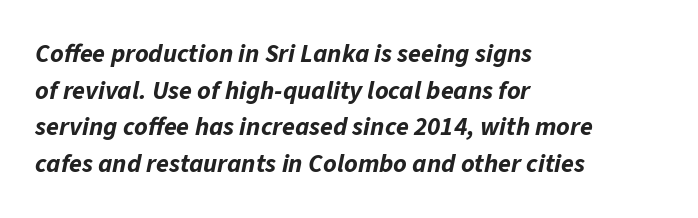
Leading: standard. The typesetter chose a ragged-right arrangement here. The letters sit at their default tracking, neither squeezed nor spread. This rendering features lettering with no underline. The whole block is typeset with a tilt. This is heavy type, rendered in bold.
